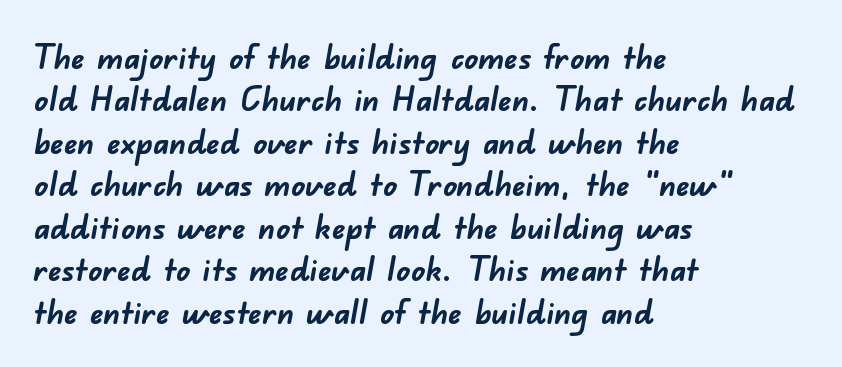
The image shows 34 px semibold sans-serif type; set left-aligned, normal line spacing (1.25x), normal letter spacing, not underlined; low stroke contrast and a small x-height.
